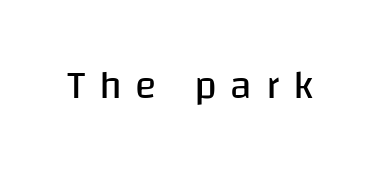
{"serif": "no", "italic": "no", "bold": "no", "weight": "regular", "width": "normal", "stroke_contrast": "low", "x_height": "large", "monospaced": "no", "underline": "no", "letter_spacing": "wide", "letter_spacing_em": 0.34, "glyph_px": 40}
